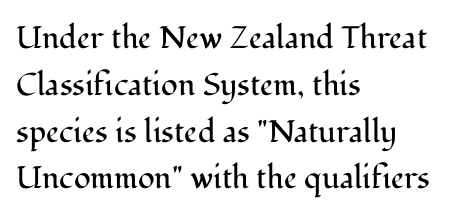
Do the characters align in a grid? No, the font is proportional. Reading down the block, your eye returns to a fixed left position each line. Just letters on the line, the space beneath them empty. The face used here is seriffed, in the tradition of book romans. Compared with typical body copy, the letter spacing here is the same.
